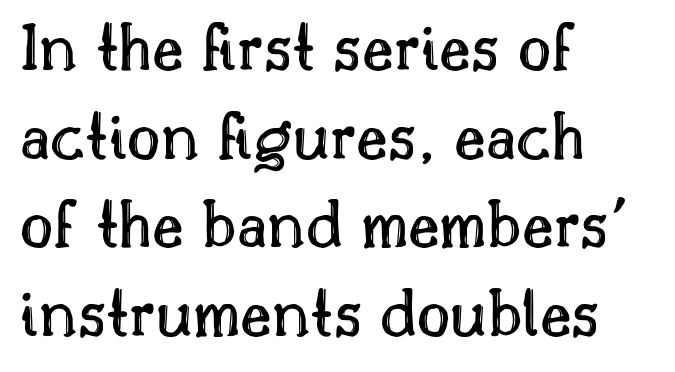
{"italic": "no", "width": "normal", "x_height": "small", "monospaced": "no", "underline": "no", "align": "left", "line_spacing_ratio": 1.23, "letter_spacing": "normal", "letter_spacing_em": 0.0, "glyph_px": 72}
